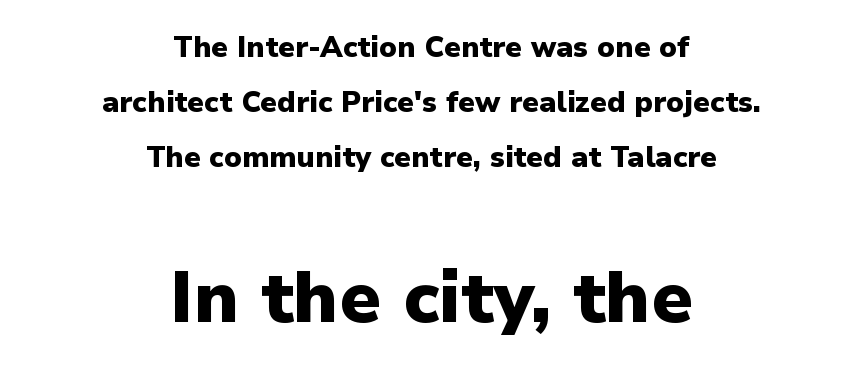
{"serif": "no", "italic": "no", "bold": "yes", "weight": "heavy", "width": "normal", "stroke_contrast": "low", "x_height": "medium", "monospaced": "no", "underline": "no", "align": "center", "line_spacing_ratio": 1.89, "letter_spacing": "normal", "letter_spacing_em": 0.0, "larger_block": "second", "size_ratio": 2.48, "glyph_px": 72}
